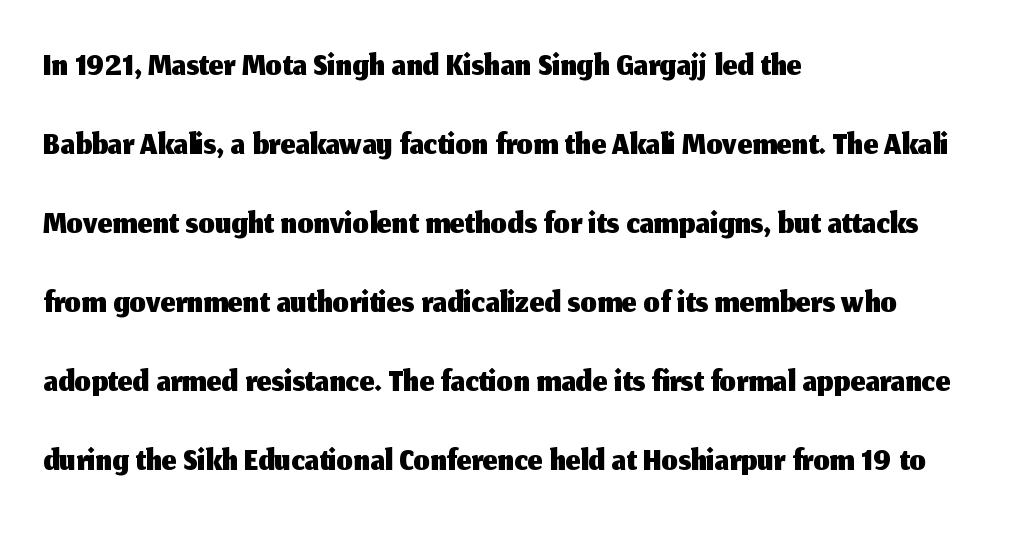
{"serif": "no", "italic": "no", "width": "normal", "stroke_contrast": "medium", "x_height": "medium", "monospaced": "no", "underline": "no", "align": "left", "line_spacing": "normal", "line_spacing_ratio": 1.52, "letter_spacing": "normal", "letter_spacing_em": 0.0, "glyph_px": 52}
